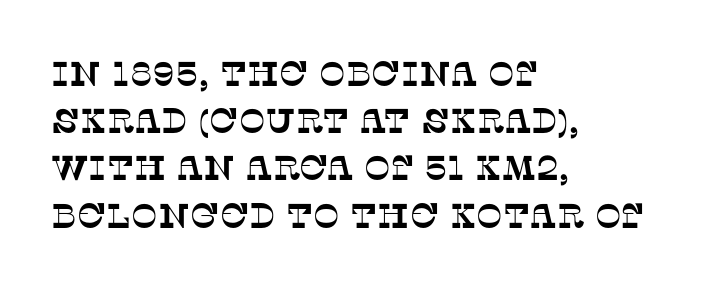
{"serif": "yes", "width": "normal", "stroke_contrast": "low", "x_height": "large", "monospaced": "no", "underline": "no", "align": "left", "line_spacing": "normal", "line_spacing_ratio": 1.35, "letter_spacing": "normal", "letter_spacing_em": 0.0, "glyph_px": 35}
